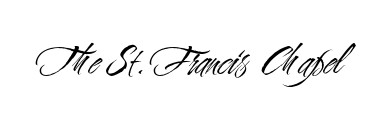
The font is comparable to plain body text, perhaps lighter. Check where the strokes stop: nothing finishes them off — pure sans. Proportional: the letters do not fall into vertical columns. Spacing between characters is what you'd get straight out of the box.
